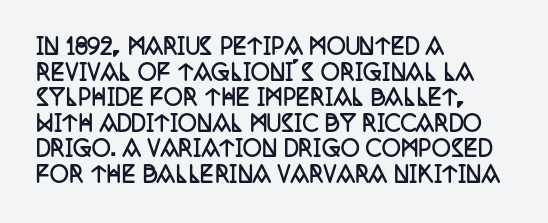
Q: Is the text bold? A: Yes.
Q: Is the text italic (slanted)? A: No, it is upright.
Q: Is the text underlined? A: No.
Q: How is the paragraph aligned? A: Left-aligned.
Q: Is the spacing between letters normal or unusually wide? A: Normal.
